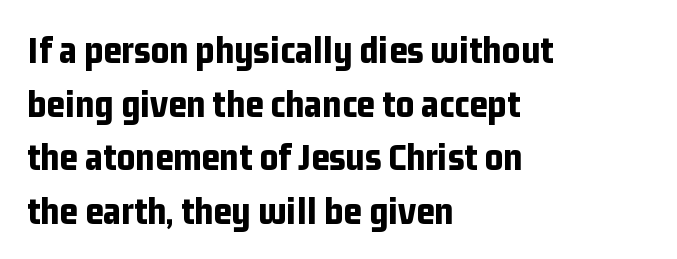
{"serif": "no", "italic": "no", "bold": "yes", "weight": "bold", "width": "condensed", "stroke_contrast": "low", "x_height": "medium", "monospaced": "no", "underline": "no", "align": "left", "line_spacing": "normal", "line_spacing_ratio": 1.34, "letter_spacing": "normal", "letter_spacing_em": 0.0, "glyph_px": 40}
